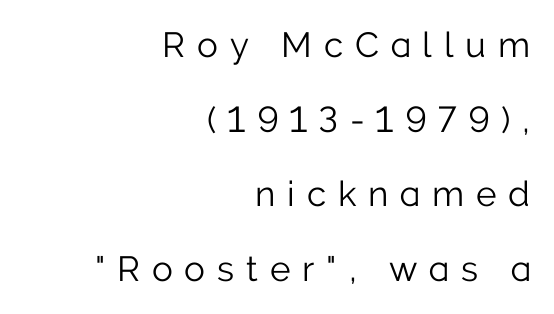
A roman cut, with each character standing at attention. A quiet, ordinary-to-light weight characterises the typeface. Someone cranked the tracking dial way up on this one. Baseline-to-baseline distance is far greater than the letter height. Line ends are locked; line starts wander.
